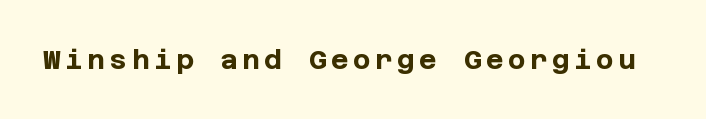
The lettering holds an erect, upright posture throughout. Check the space under the baseline: it is left empty. Does the weight exceed regular? Yes, all the way to bold.
